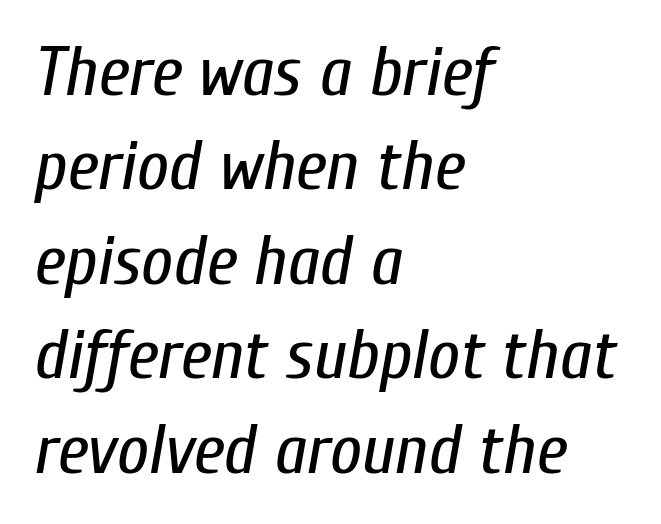
These lines are set flush left with a ragged right edge. Standard letterfit; no display-style spreading of the glyphs. Is this a heavy cut? Hardly; it is regular or lighter. The lettering tilts uniformly, giving the passage an italic look. Lines of text with bare space underneath.
